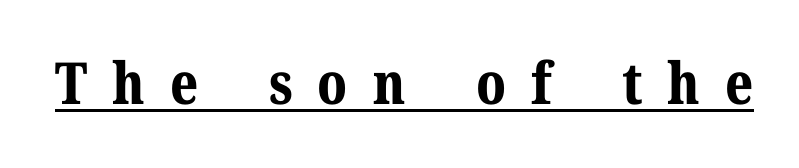
Character widths vary here, with narrow letters taking less room than wide ones. The rendering uses a bold face; every stroke is thick and dark. Substantial extra tracking has been applied to these lines. Posture: upright roman.
